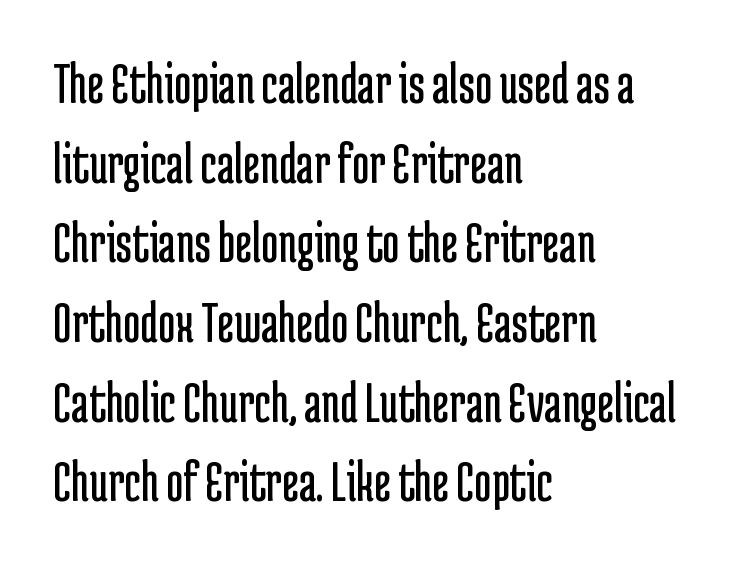
Notice how the stems are strictly vertical — no italics here. Descenders hang freely into open space. The designer went with a sans here, leaving each stem footless. The lines sit at an ordinary, default distance from one another. A classic flush-left, rag-right setting is used for this passage. Think of a printed novel: that variable character pitch is what you see here.
